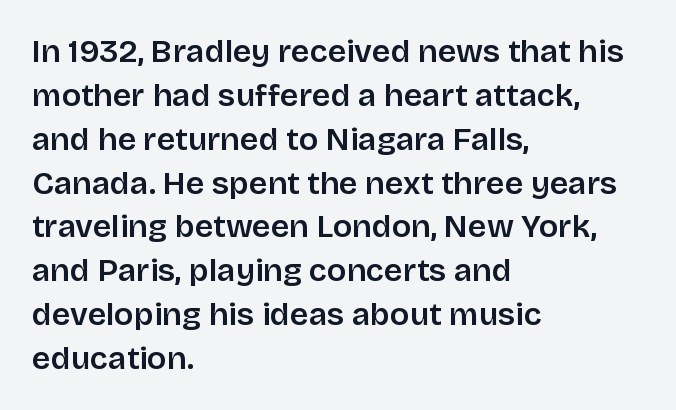
Q: Is the text bold? A: Semi-bold.
Q: Is the text italic (slanted)? A: No, it is upright.
Q: Is the typeface a serif or a sans-serif typeface? A: Sans-serif.
Q: Is the text underlined? A: No.
Q: How is the paragraph aligned? A: Left-aligned.
Q: Is the spacing between letters normal or unusually wide? A: Normal.
Q: Is the spacing between lines tight, normal or loose? A: Normal.
Q: Width (condensed, normal, or wide)? A: Normal.
Q: Stroke contrast? A: Low.
Q: x-height? A: Large.
Q: Monospaced? A: No.
